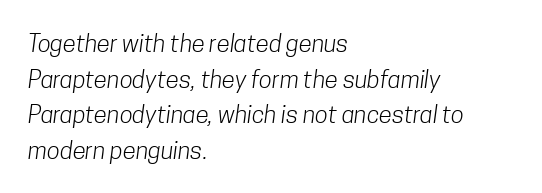
Q: Is the text bold? A: No.
Q: Is the text underlined? A: No.
Q: How is the paragraph aligned? A: Left-aligned.
Q: Is the spacing between letters normal or unusually wide? A: Normal.
Q: Is the spacing between lines tight, normal or loose? A: Normal.
